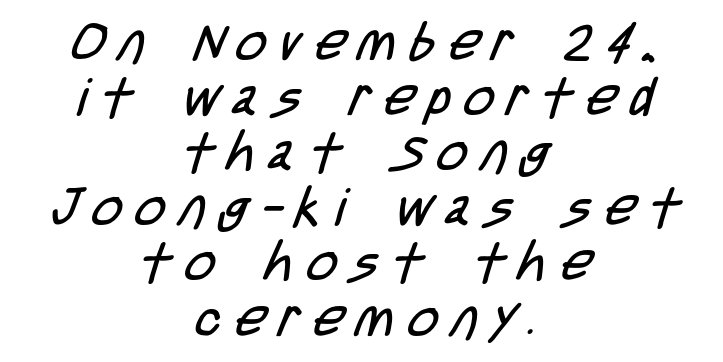
The image shows 53 px regular-weight, condensed sans-serif type; set centered, tight line spacing (1.04x), unusually wide letter spacing (+0.25 em), not underlined; low stroke contrast and a large x-height.
